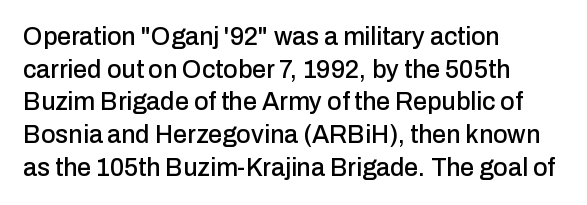
The image shows 25 px text type, upright; set left-aligned, normal line spacing (1.31x), normal letter spacing, not underlined.
